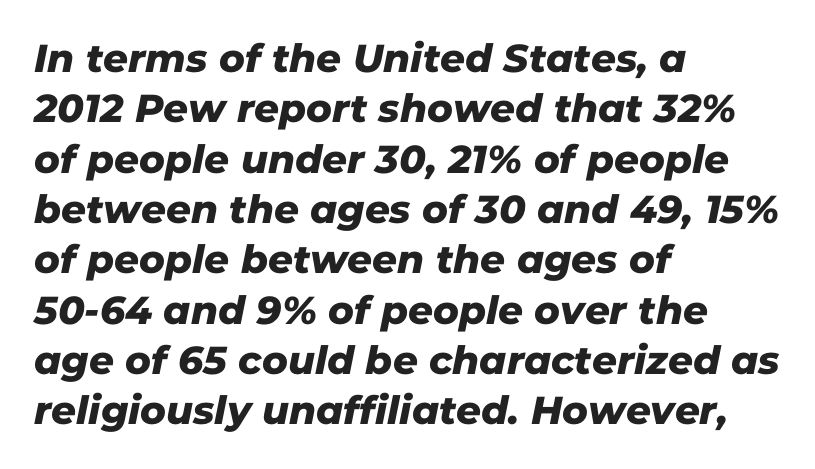
The image shows 39 px sans-serif type; set left-aligned, normal line spacing (1.29x), normal letter spacing, not underlined; low stroke contrast and a medium x-height.
